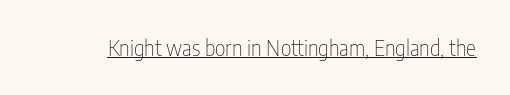
The image shows 21 px text type, upright; set normal letter spacing, underlined.
